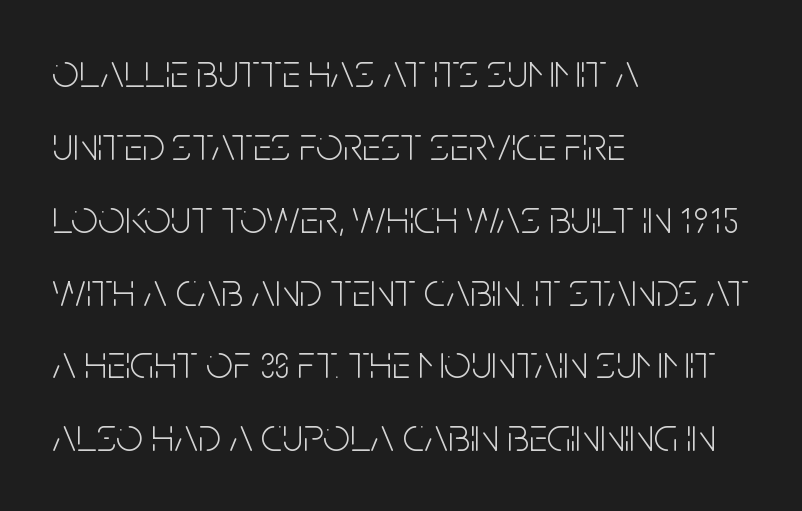
The passage shown is typed in a proportional face where columns would drift. Each word holds together tightly as a unit, with standard inter-letter gaps. The area under the type is left untouched. The passage shown stacks its lines at a standard gap. Alignment: flush left.
